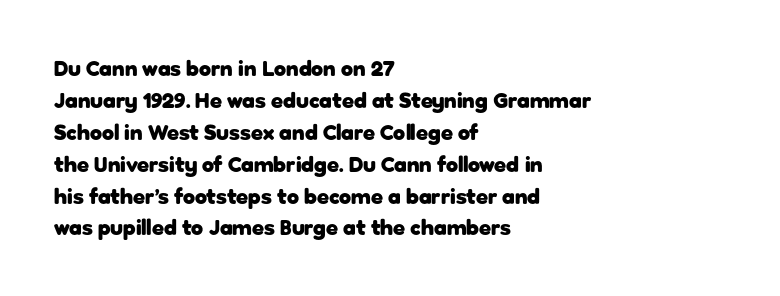
The image shows 22 px bold type, upright; set left-aligned, normal line spacing (1.45x), normal letter spacing, not underlined.
